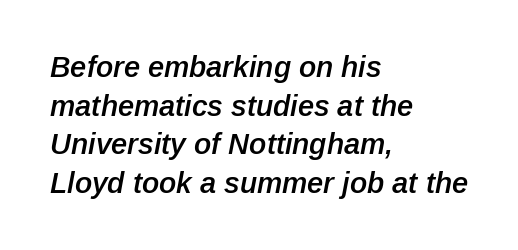
{"italic": "yes", "lean": "right", "slant_degrees": 12, "bold": "semi", "weight": "semibold", "width": "normal", "stroke_contrast": "low", "x_height": "medium", "monospaced": "no", "underline": "no", "align": "left", "line_spacing": "normal", "line_spacing_ratio": 1.33, "letter_spacing": "normal", "letter_spacing_em": 0.0, "glyph_px": 29}
